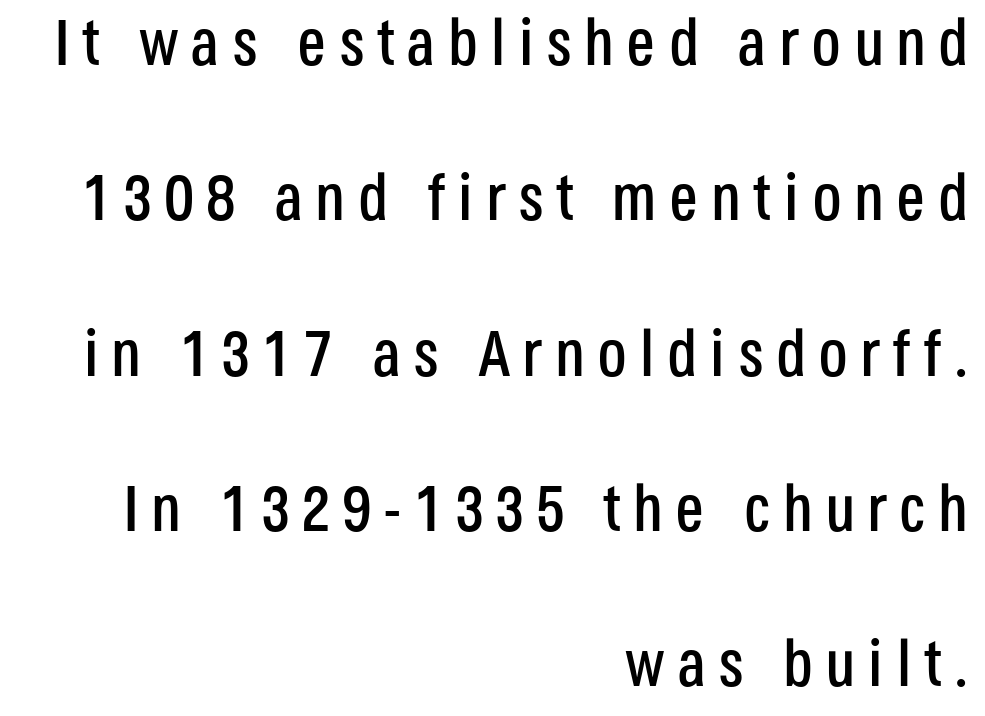
Visually the block forms a straight wall on the right and a jagged coastline on the left. Each letter keeps its own natural width here, so spacing adapts to shape. The rendering shows plain stroke endings on the letterforms — a sans-serif design. Rule under the text: the space is simply empty. The passage shown stacks its lines with a broad gap.
